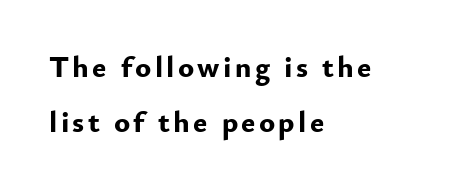
Q: Is the text bold? A: Yes.
Q: Is the text italic (slanted)? A: No, it is upright.
Q: Is the typeface a serif or a sans-serif typeface? A: Sans-serif.
Q: Is the text underlined? A: No.
Q: How is the paragraph aligned? A: Left-aligned.
Q: Width (condensed, normal, or wide)? A: Normal.
Q: Stroke contrast? A: Low.
Q: x-height? A: Small.
Q: Monospaced? A: No.
